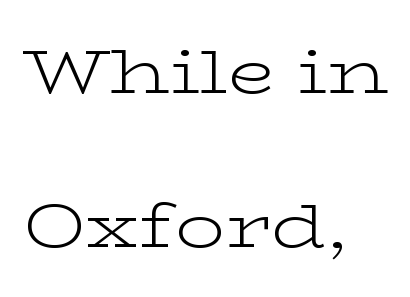
{"serif": "yes", "italic": "no", "bold": "no", "weight": "light", "width": "wide", "stroke_contrast": "low", "x_height": "medium", "monospaced": "no", "underline": "no", "align": "left", "line_spacing": "loose", "line_spacing_ratio": 2.48, "letter_spacing": "normal", "letter_spacing_em": 0.0, "glyph_px": 62}
